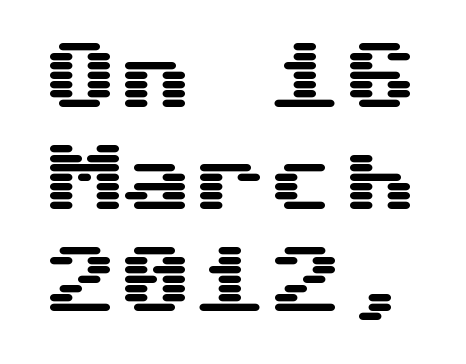
The foot of each line stays bare and open. Whoever set this chose a conventional vertical rhythm. Every stem runs plumb, perpendicular to the baseline. Each word holds together tightly as a unit, with standard inter-letter gaps. Check where the strokes stop: nothing finishes them off — pure sans.
